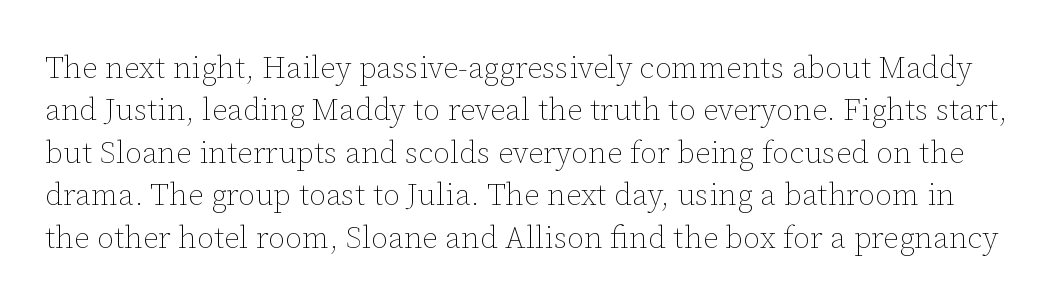
{"italic": "no", "bold": "no", "weight": "thin", "width": "normal", "stroke_contrast": "low", "x_height": "medium", "monospaced": "no", "underline": "no", "line_spacing": "normal", "line_spacing_ratio": 1.37, "letter_spacing": "normal", "letter_spacing_em": 0.0, "glyph_px": 31}
